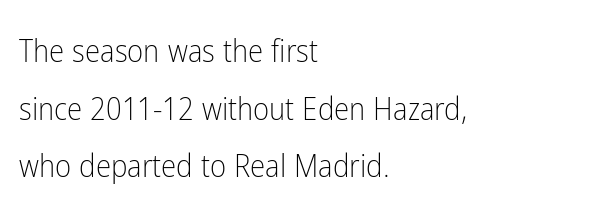
Type without underlining. Compared with typical body copy, the letter spacing here is the same. Does the lettering tilt? It doesn't — this is upright. The text block is weighted toward the left margin, trailing off unevenly rightward. Each letter keeps its own natural width here, so spacing adapts to shape.
